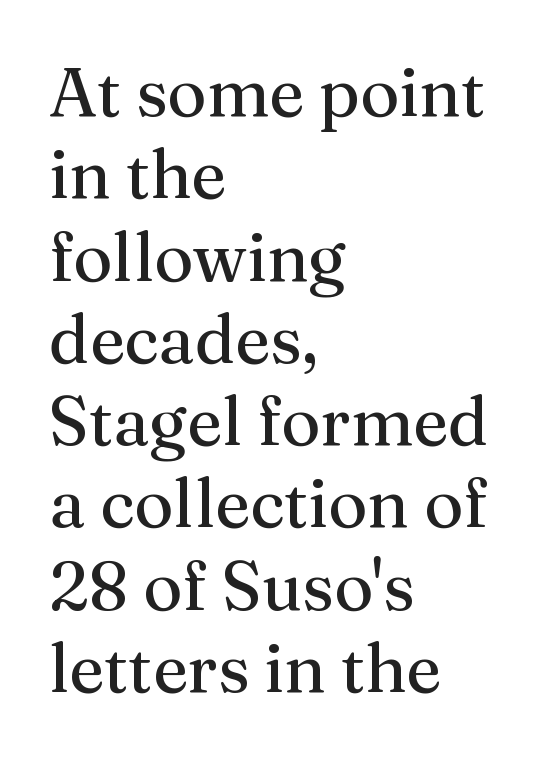
Q: Is the text bold? A: No.
Q: Is the text italic (slanted)? A: No, it is upright.
Q: Is the typeface a serif or a sans-serif typeface? A: Serif.
Q: Is the text underlined? A: No.
Q: How is the paragraph aligned? A: Left-aligned.
Q: Is the spacing between letters normal or unusually wide? A: Normal.
Q: Width (condensed, normal, or wide)? A: Normal.
Q: Stroke contrast? A: Medium.
Q: x-height? A: Medium.
Q: Monospaced? A: No.
